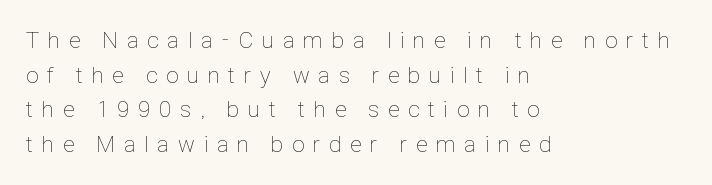
The space beneath each line is pristine and unruled. Line beginnings align vertically; line endings do not. The tracking reads as deliberately expanded to a designer's eye. Line spacing here is normal. Posture: vertical. Is the stroke heavy? The answer is a plain regular-or-lighter.
